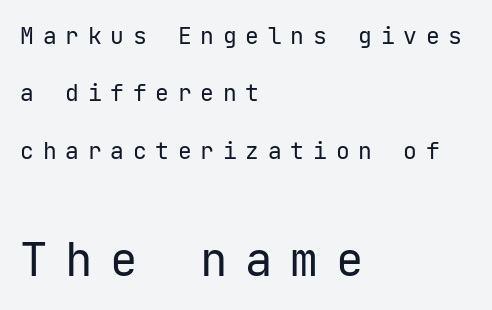
The image shows 46 px regular-weight sans-serif type, upright; set left-aligned, loose line spacing (2.49x), unusually wide letter spacing (+0.38 em), not underlined; the second (bottom) block is 2.0x larger; low stroke contrast and a medium x-height.
